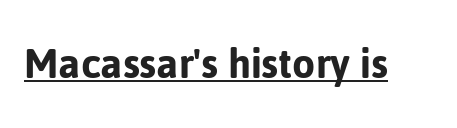
Q: Is the text italic (slanted)? A: No, it is upright.
Q: Is the typeface a serif or a sans-serif typeface? A: Sans-serif.
Q: Is the text underlined? A: Yes.
Q: Is the spacing between letters normal or unusually wide? A: Normal.
Q: Width (condensed, normal, or wide)? A: Normal.
Q: Stroke contrast? A: Low.
Q: x-height? A: Medium.
Q: Monospaced? A: No.
